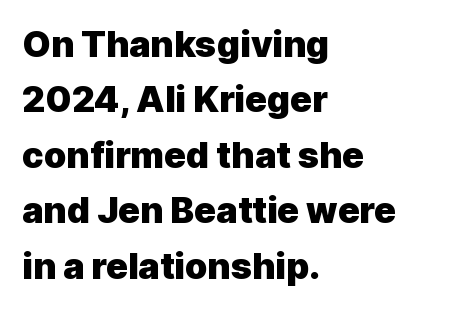
The image shows 36 px heavy sans-serif type, upright; set left-aligned, normal line spacing (1.54x), normal letter spacing, not underlined; a medium x-height.
